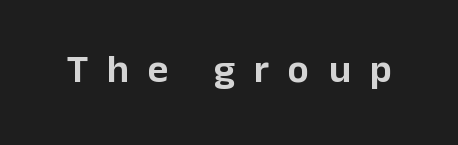
Q: Is the text italic (slanted)? A: No, it is upright.
Q: Is the typeface a serif or a sans-serif typeface? A: Sans-serif.
Q: Is the text underlined? A: No.
Q: Is the spacing between letters normal or unusually wide? A: Unusually wide.
Q: Width (condensed, normal, or wide)? A: Normal.
Q: Stroke contrast? A: Low.
Q: x-height? A: Medium.
Q: Monospaced? A: No.
